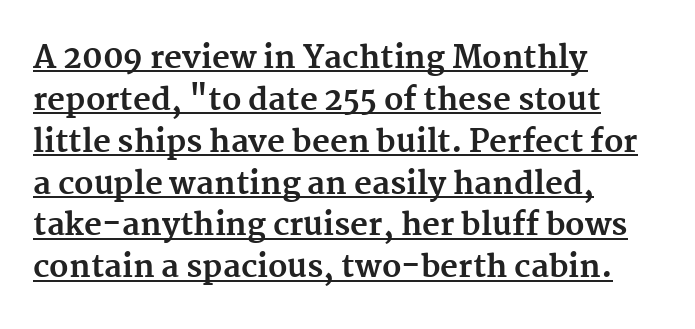
Q: Is the text bold? A: Yes.
Q: Is the text italic (slanted)? A: No, it is upright.
Q: Is the typeface a serif or a sans-serif typeface? A: Serif.
Q: Is the text underlined? A: Yes.
Q: How is the paragraph aligned? A: Left-aligned.
Q: Is the spacing between letters normal or unusually wide? A: Normal.
Q: Is the spacing between lines tight, normal or loose? A: Normal.
Q: Width (condensed, normal, or wide)? A: Normal.
Q: Stroke contrast? A: Medium.
Q: x-height? A: Medium.
Q: Monospaced? A: No.
